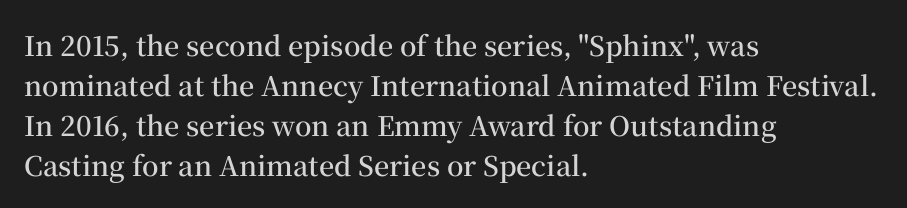
{"italic": "no", "bold": "semi", "underline": "no", "align": "left", "line_spacing": "normal", "line_spacing_ratio": 1.48, "letter_spacing": "normal", "letter_spacing_em": 0.0, "glyph_px": 27}
